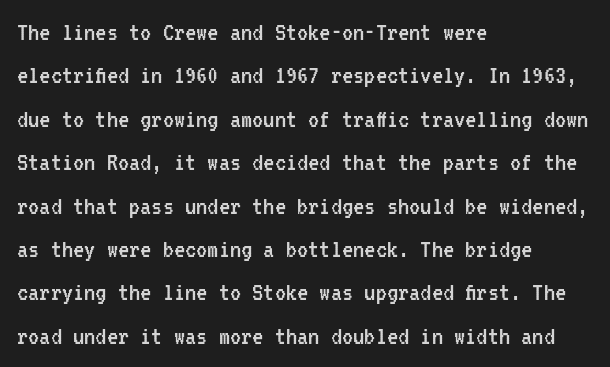
Q: Is the text bold? A: No.
Q: Is the text italic (slanted)? A: No, it is upright.
Q: Is the typeface a serif or a sans-serif typeface? A: Sans-serif.
Q: Is the text underlined? A: No.
Q: How is the paragraph aligned? A: Left-aligned.
Q: Is the spacing between letters normal or unusually wide? A: Normal.
Q: Is the spacing between lines tight, normal or loose? A: Normal.
Q: Width (condensed, normal, or wide)? A: Condensed.
Q: Stroke contrast? A: Low.
Q: x-height? A: Medium.
Q: Monospaced? A: Yes.
